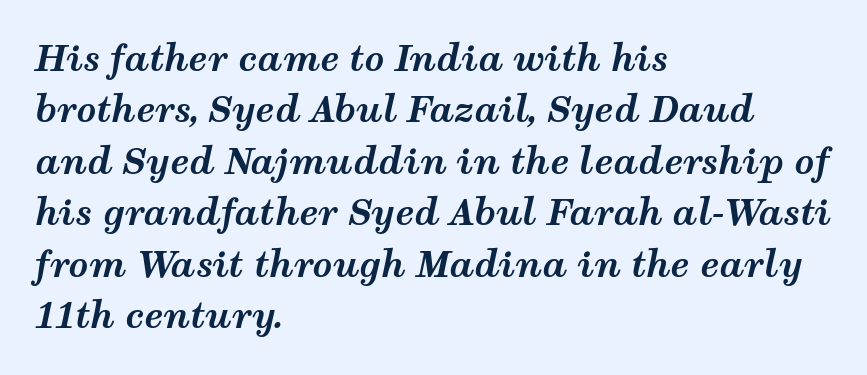
Underlining? Definitely not there. Note the varied advance widths — an 'i' is clearly narrower than an 'm'. Italic: yes, the glyphs are oblique. Compared with typical paragraphs, the rows here are spaced about the same. Line beginnings align vertically; line endings do not. A dark, heavy texture on the line: the type is bold.
